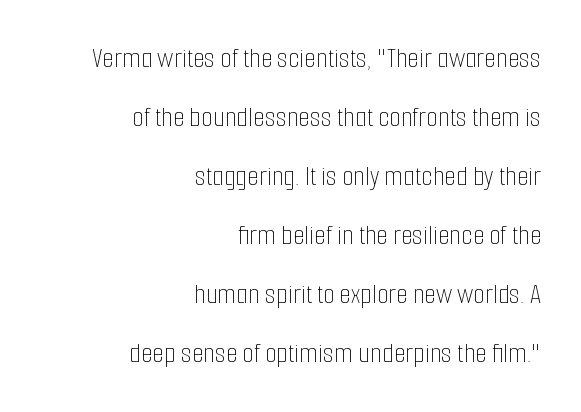
Q: Is the text bold? A: No.
Q: Is the text italic (slanted)? A: No, it is upright.
Q: Is the text underlined? A: No.
Q: How is the paragraph aligned? A: Right-aligned.
Q: Is the spacing between letters normal or unusually wide? A: Normal.
Q: Is the spacing between lines tight, normal or loose? A: Loose.
Q: Width (condensed, normal, or wide)? A: Condensed.
Q: Stroke contrast? A: Low.
Q: x-height? A: Medium.
Q: Monospaced? A: No.
